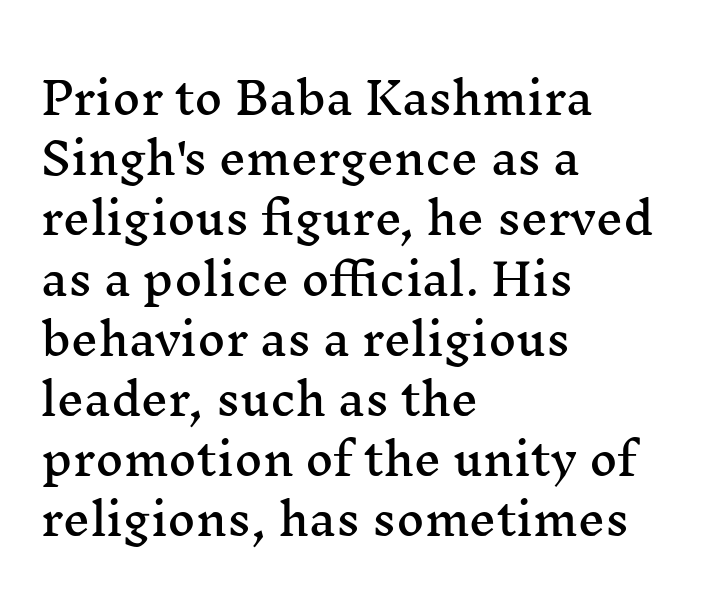
The image shows 43 px wide serif type, upright; set left-aligned, normal line spacing (1.4x), normal letter spacing, not underlined; medium stroke contrast and a medium x-height.
